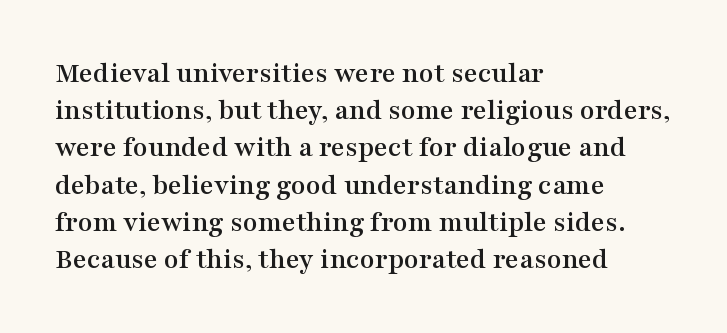
The image shows 30 px wide serif type, upright; set left-aligned, line spacing 1.24x, normal letter spacing, not underlined; medium stroke contrast and a medium x-height.
